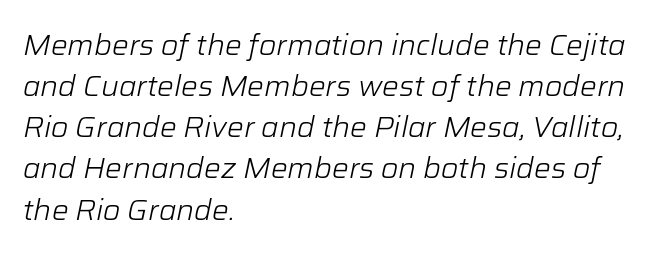
Q: Is the text bold? A: No.
Q: Is the text italic (slanted)? A: Yes, it leans right by about 12 degrees.
Q: Is the text underlined? A: No.
Q: How is the paragraph aligned? A: Left-aligned.
Q: Is the spacing between letters normal or unusually wide? A: Normal.
Q: Is the spacing between lines tight, normal or loose? A: Normal.
Q: Width (condensed, normal, or wide)? A: Normal.
Q: Stroke contrast? A: Low.
Q: x-height? A: Medium.
Q: Monospaced? A: No.
